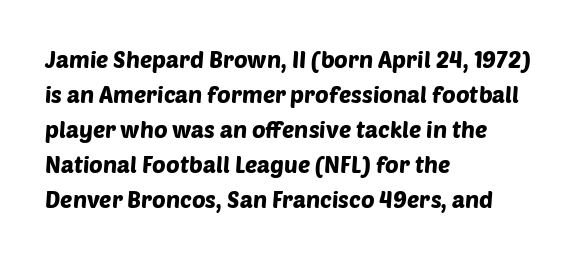
The image shows 23 px text type; set left-aligned, normal line spacing (1.52x), normal letter spacing, not underlined.
